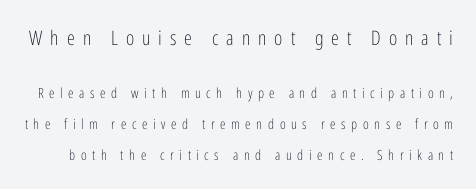
This reads as an unemphasized weight, regular at the heaviest. Anything drawn beneath the words? Only blank space. Of the two passages, the one on top uses the larger point size. Each new line begins a long way beneath the previous one. In terms of posture, this sample is upright. In terms of letterspacing, this is a distinctly airy, spread setting.
